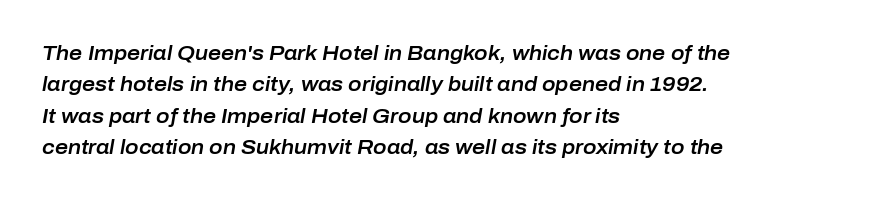
The gaps between neighbouring characters are ordinary and unremarkable. Slant detected: the letters are inclined. The baseline area is clear. The paragraph shown leans on its left margin. Students, observe: this is what conventionally led text looks like.
